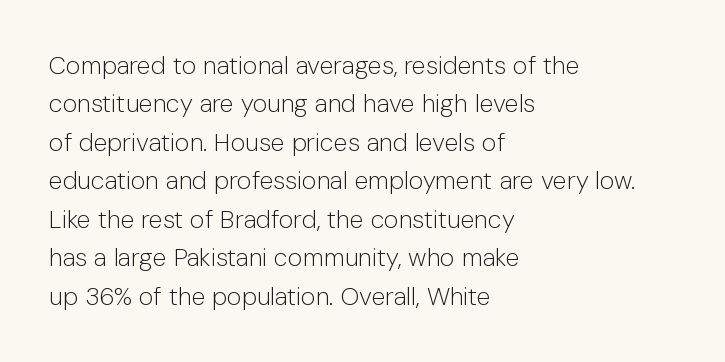
{"italic": "no", "bold": "no", "underline": "no", "align": "left", "line_spacing": "normal", "line_spacing_ratio": 1.54, "letter_spacing": "normal", "letter_spacing_em": 0.0, "glyph_px": 25}
